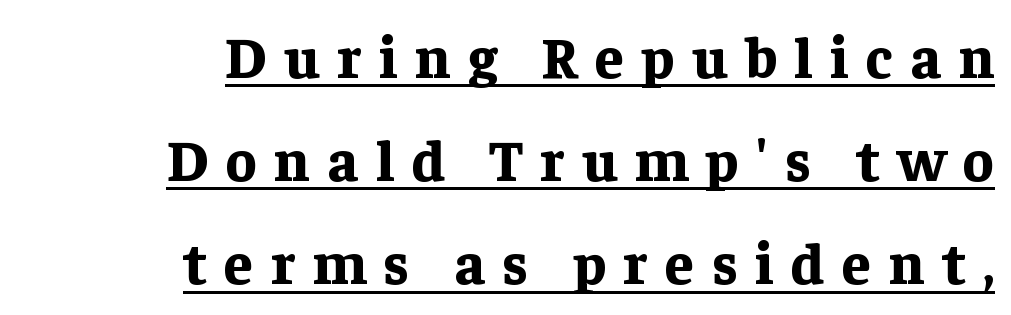
{"serif": "yes", "italic": "no", "bold": "yes", "weight": "bold", "width": "normal", "stroke_contrast": "low", "x_height": "medium", "monospaced": "no", "underline": "yes", "align": "right", "line_spacing_ratio": 1.78, "letter_spacing": "wide", "letter_spacing_em": 0.3, "glyph_px": 58}
